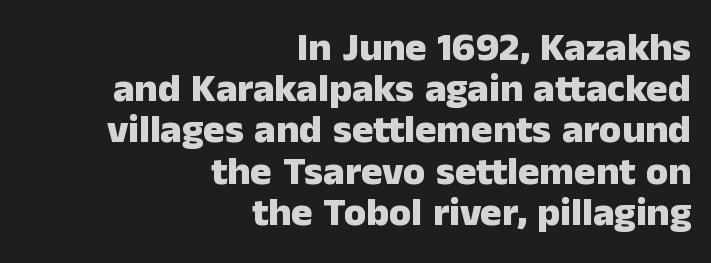
Q: Is the text bold? A: Yes.
Q: Is the text italic (slanted)? A: No, it is upright.
Q: Is the typeface a serif or a sans-serif typeface? A: Sans-serif.
Q: Is the text underlined? A: No.
Q: How is the paragraph aligned? A: Right-aligned.
Q: Is the spacing between letters normal or unusually wide? A: Normal.
Q: Is the spacing between lines tight, normal or loose? A: Tight.
Q: Width (condensed, normal, or wide)? A: Normal.
Q: Stroke contrast? A: Low.
Q: x-height? A: Medium.
Q: Monospaced? A: No.
